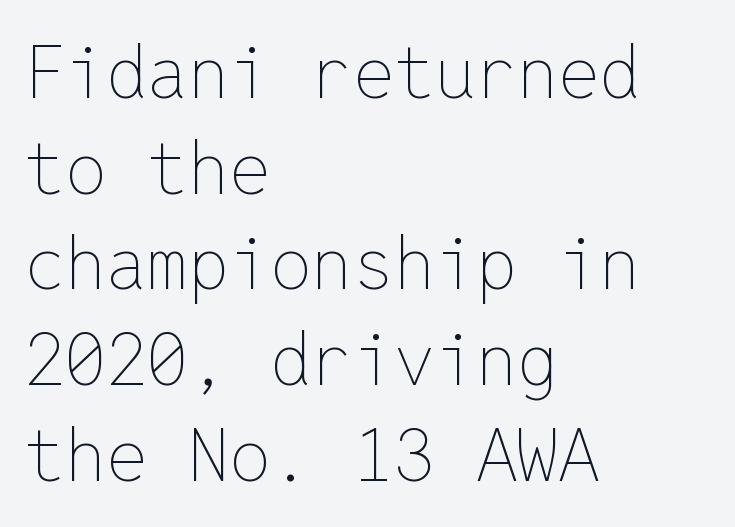
{"italic": "no", "bold": "no", "weight": "thin", "width": "normal", "stroke_contrast": "low", "x_height": "medium", "monospaced": "yes", "underline": "no", "align": "left", "line_spacing": "normal", "line_spacing_ratio": 1.31, "letter_spacing": "normal", "letter_spacing_em": 0.0, "glyph_px": 73}
